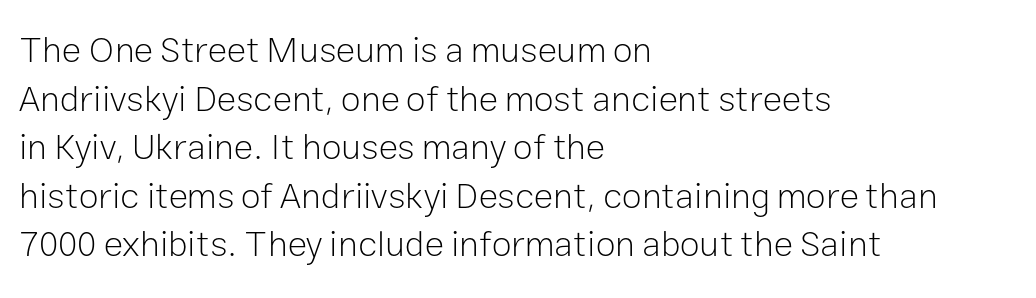
The image shows 36 px light sans-serif type, upright; set left-aligned, normal line spacing (1.35x), normal letter spacing, not underlined; low stroke contrast and a medium x-height.
